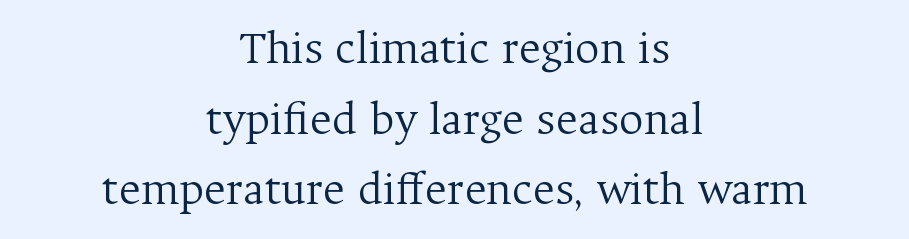
{"serif": "yes", "italic": "no", "bold": "no", "weight": "light", "width": "normal", "stroke_contrast": "medium", "x_height": "medium", "monospaced": "no", "underline": "no", "align": "center", "line_spacing": "normal", "line_spacing_ratio": 1.47, "letter_spacing": "normal", "letter_spacing_em": 0.0, "glyph_px": 48}
